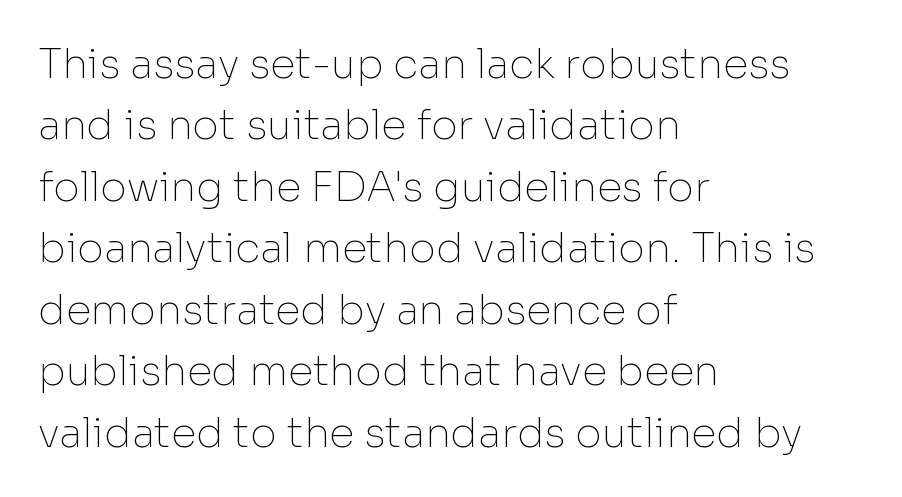
The image shows 41 px thin sans-serif type, upright; set left-aligned, normal line spacing (1.5x), normal letter spacing, not underlined; low stroke contrast and a medium x-height.
